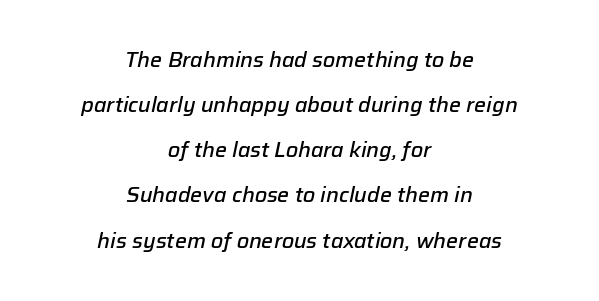
Short note: letters normally spaced. Line spacing here is loose. Words float on clear page, feet unadorned. Is the type bold? Partly — it's a semibold, heavier than regular but not fully bold. An italicized treatment has been applied to the whole sample. The rag falls on both sides of this text block equally.
